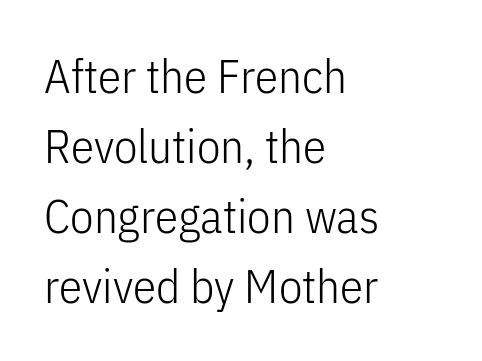
The image shows 47 px light, condensed sans-serif type, upright; set left-aligned, normal line spacing (1.49x), normal letter spacing, not underlined; low stroke contrast and a medium x-height.
